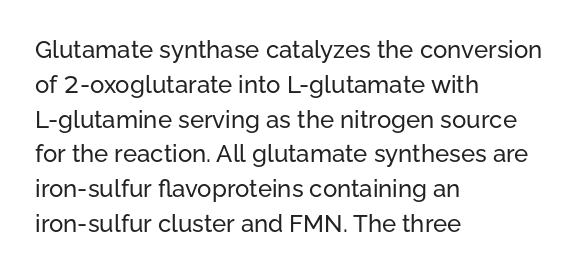
The image shows 24 px text type, upright; set left-aligned, normal line spacing (1.45x), normal letter spacing, not underlined.
